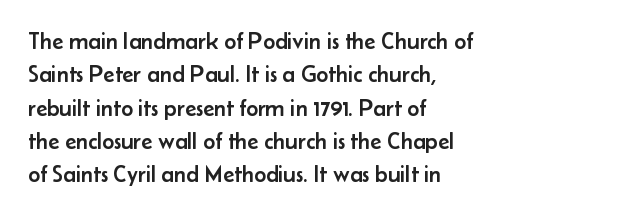
The image shows 23 px text type, upright; set left-aligned, normal line spacing (1.45x), normal letter spacing, not underlined.
